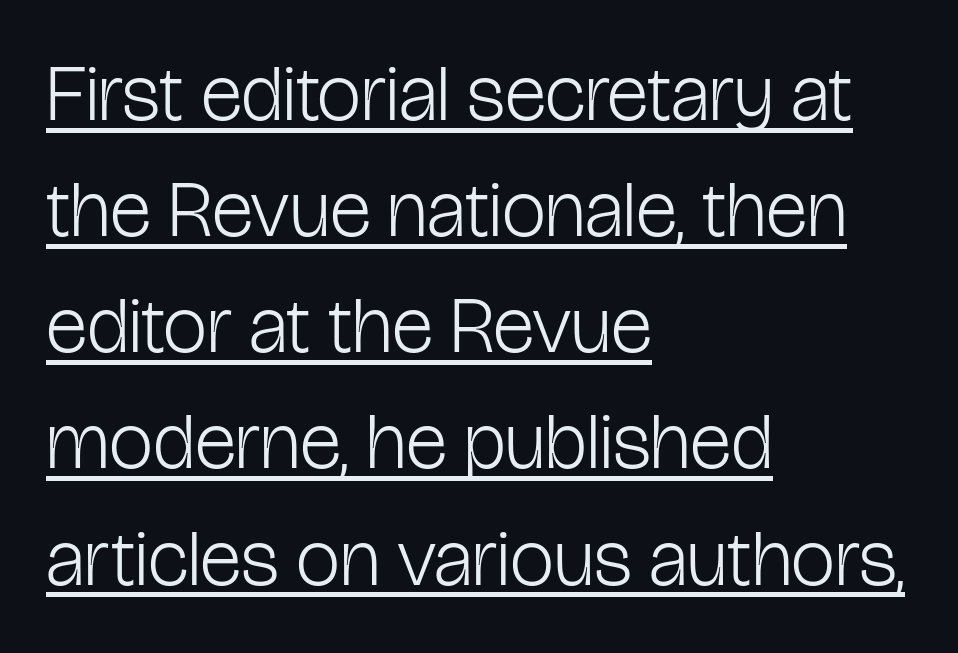
Is the block centered? No — it sits flush against the left margin. Posture: upright roman. Honestly, the letter spacing is just normal — you wouldn't notice it. Stroke mass is kept to a normal reading level or below. These lines are composed in type without serifs.
